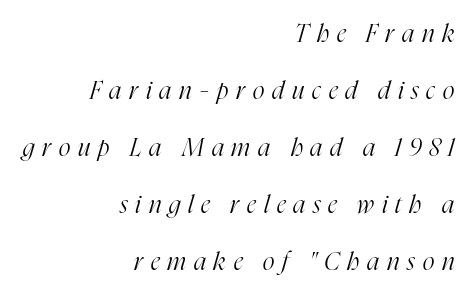
{"italic": "yes", "lean": "right", "slant_degrees": 16, "bold": "no", "underline": "no", "align": "right", "line_spacing": "loose", "line_spacing_ratio": 2.28, "letter_spacing": "wide", "letter_spacing_em": 0.31, "glyph_px": 25}
